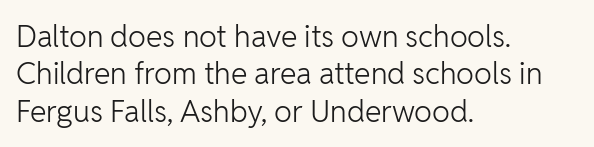
No extra tracking has been applied to these lines. The rendering uses a moderate line-height, typical for paragraphs. The space directly below the letters is spotless. Looks like regular typesetting: each glyph gets only the width it needs.
